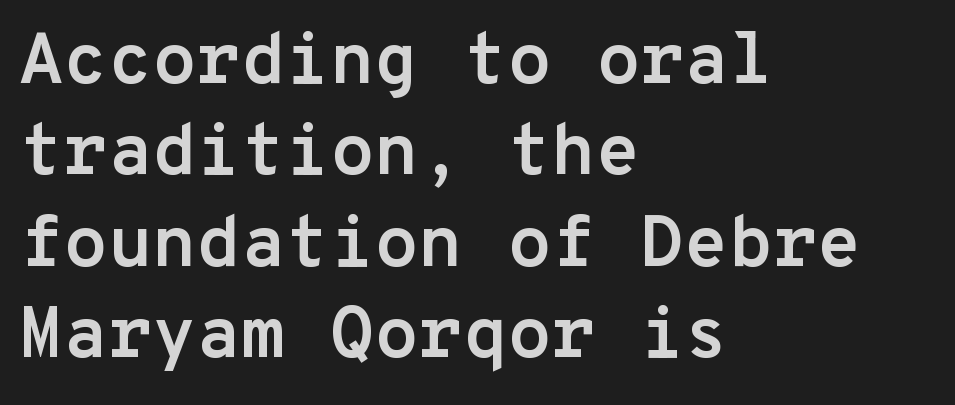
{"serif": "no", "italic": "no", "bold": "yes", "weight": "semibold", "width": "normal", "stroke_contrast": "low", "x_height": "medium", "monospaced": "yes", "underline": "no", "align": "left", "line_spacing": "normal", "line_spacing_ratio": 1.27, "letter_spacing": "normal", "letter_spacing_em": 0.0, "glyph_px": 72}
